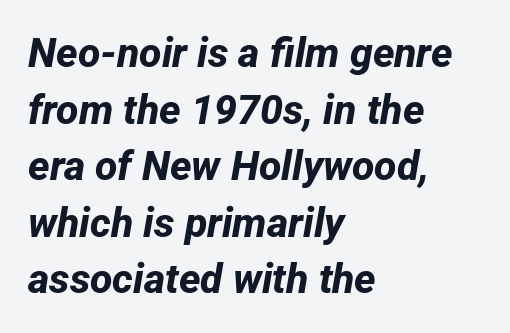
Quick note: underline off. The line-height multiplier appears to be the usual default. The line texture is even and compact thanks to regular tracking. A dark, heavy texture on the line: the type is bold. Think of a printed novel: that variable character pitch is what you see here. The paragraph has a hard left edge and a soft right edge.
